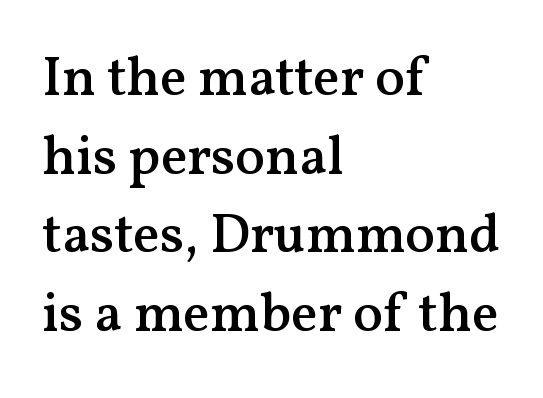
The axis of the letterforms is exactly vertical. The rendering uses natural spacing where letterforms have individual widths. What stands out about the letter spacing? Nothing — it is the standard amount. Bare-footed words on every line. The letters carry serifs — small finishing strokes at the ends of their stems.
